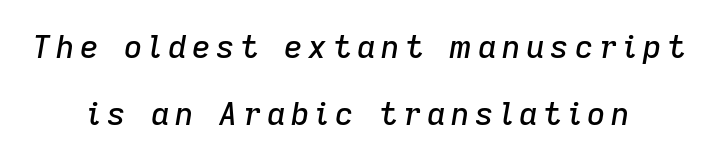
{"italic": "yes", "lean": "right", "slant_degrees": 9, "width": "normal", "stroke_contrast": "low", "x_height": "medium", "monospaced": "no", "underline": "no", "align": "center", "line_spacing": "loose", "line_spacing_ratio": 2.08, "glyph_px": 32}
